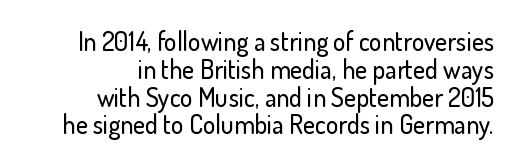
{"italic": "no", "underline": "no", "align": "right", "line_spacing": "tight", "line_spacing_ratio": 1.07, "letter_spacing": "normal", "letter_spacing_em": 0.0, "glyph_px": 26}
